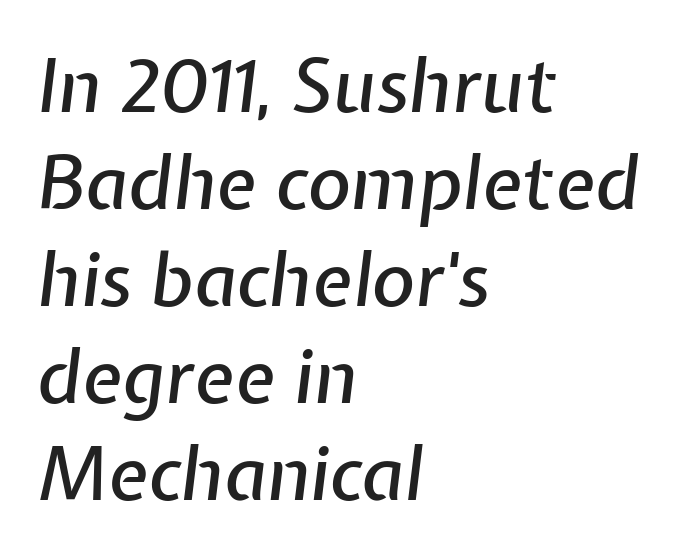
The image shows 74 px text type, italic (leaning right); set left-aligned, normal line spacing (1.31x), normal letter spacing, not underlined; low stroke contrast and a medium x-height.
